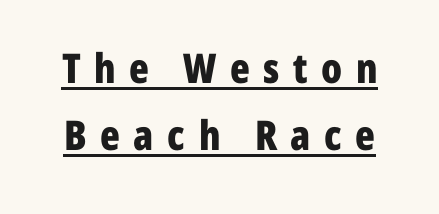
The image shows 41 px bold, condensed sans-serif type, upright; set normal line spacing (1.64x), unusually wide letter spacing (+0.33 em), underlined; low stroke contrast and a medium x-height.
